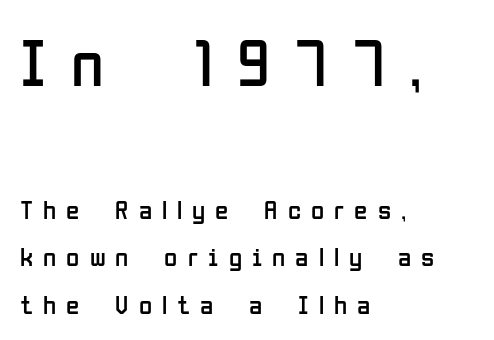
This rendering widens character spacing well past its baseline value. This sample uses an upright cut, with every glyph sitting square on the baseline. The type family on display is of the sans-serif kind. Just letters on the line, the space beneath them empty.
